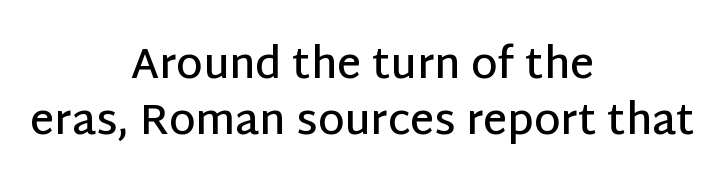
The image shows 42 px semibold sans-serif type, upright; set centered, normal line spacing (1.34x), normal letter spacing, not underlined; low stroke contrast and a large x-height.
